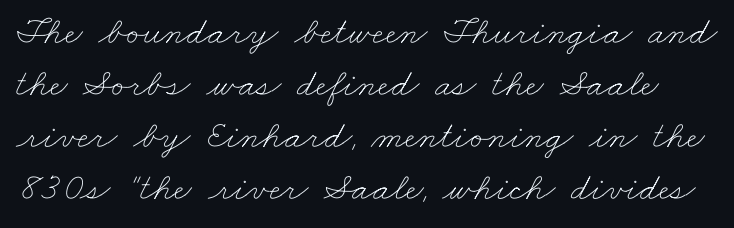
{"bold": "no", "weight": "thin", "width": "wide", "stroke_contrast": "low", "x_height": "small", "monospaced": "no", "underline": "no", "line_spacing": "normal", "line_spacing_ratio": 1.33, "letter_spacing": "normal", "letter_spacing_em": 0.0, "glyph_px": 39}
